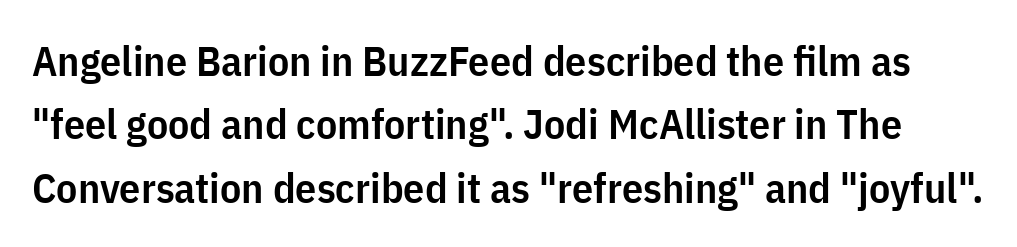
The image shows 42 px semibold, condensed sans-serif type, upright; set normal line spacing (1.51x), normal letter spacing, not underlined; low stroke contrast and a medium x-height.
